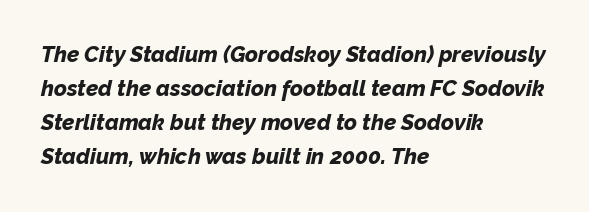
Q: Is the text bold? A: Yes.
Q: Is the text italic (slanted)? A: Yes, it leans right by about 12 degrees.
Q: Is the text underlined? A: No.
Q: How is the paragraph aligned? A: Left-aligned.
Q: Is the spacing between letters normal or unusually wide? A: Normal.
Q: Is the spacing between lines tight, normal or loose? A: Normal.
